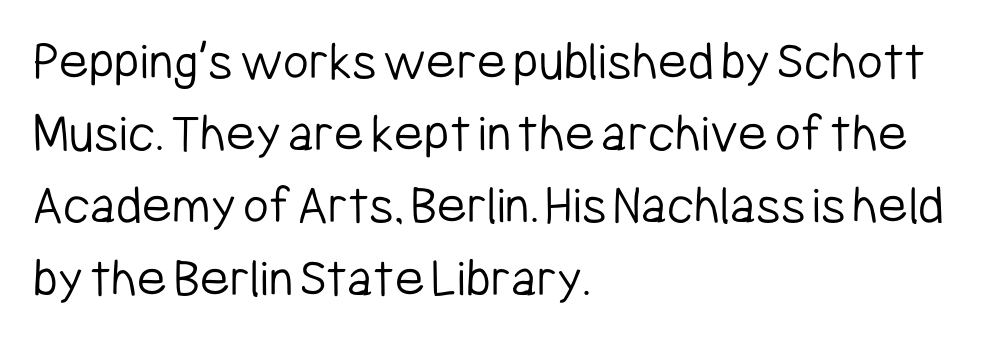
Q: Is the text bold? A: No.
Q: Is the text italic (slanted)? A: No, it is upright.
Q: Is the typeface a serif or a sans-serif typeface? A: Sans-serif.
Q: Is the text underlined? A: No.
Q: How is the paragraph aligned? A: Left-aligned.
Q: Is the spacing between letters normal or unusually wide? A: Normal.
Q: Is the spacing between lines tight, normal or loose? A: Normal.
Q: Width (condensed, normal, or wide)? A: Condensed.
Q: Stroke contrast? A: Low.
Q: x-height? A: Medium.
Q: Monospaced? A: No.
